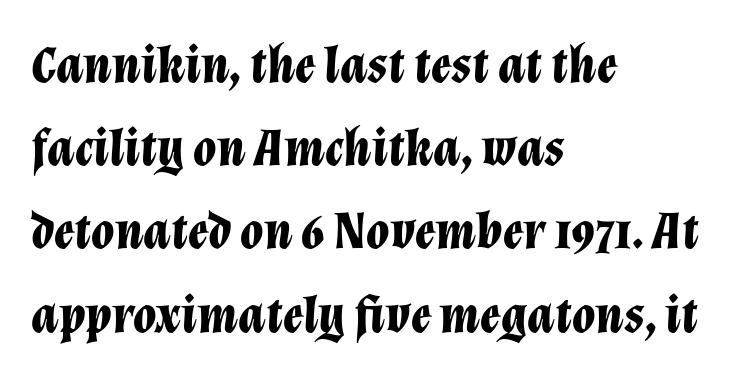
{"italic": "yes", "lean": "right", "slant_degrees": 12, "bold": "yes", "weight": "bold", "width": "normal", "stroke_contrast": "low", "x_height": "medium", "monospaced": "no", "underline": "no", "align": "left", "line_spacing": "normal", "line_spacing_ratio": 1.57, "letter_spacing": "normal", "letter_spacing_em": 0.0, "glyph_px": 53}
